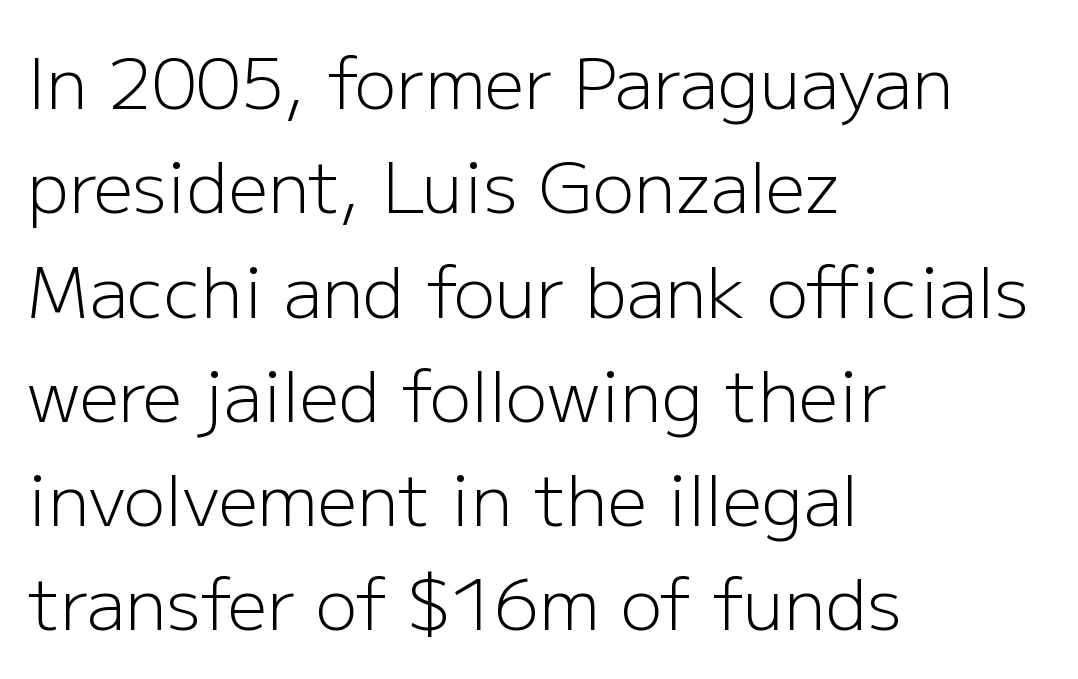
{"serif": "no", "italic": "no", "bold": "no", "weight": "light", "width": "normal", "stroke_contrast": "low", "x_height": "medium", "monospaced": "no", "underline": "no", "align": "left", "line_spacing": "normal", "line_spacing_ratio": 1.49, "letter_spacing": "normal", "letter_spacing_em": 0.0, "glyph_px": 70}
